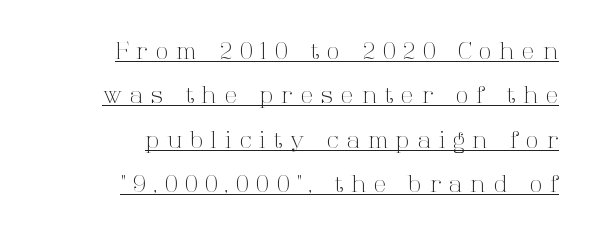
{"italic": "no", "bold": "no", "underline": "yes", "align": "right", "line_spacing": "loose", "line_spacing_ratio": 1.93, "letter_spacing": "wide", "letter_spacing_em": 0.36, "glyph_px": 23}
